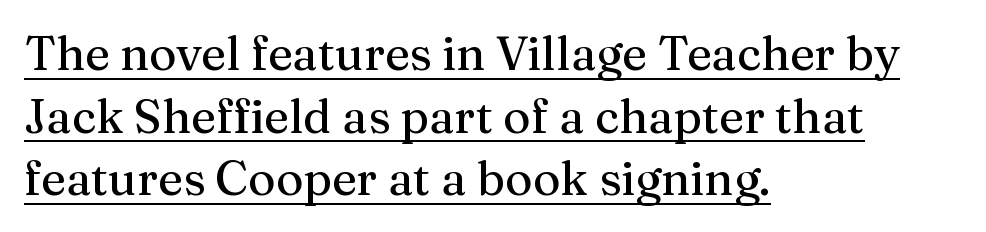
Notice how descenders clear the ascenders below comfortably — that's standard leading. Tall strokes in this sample are plumb rather than angled. These lines are rendered in a variable-pitch font. The line texture is even and compact thanks to regular tracking.
